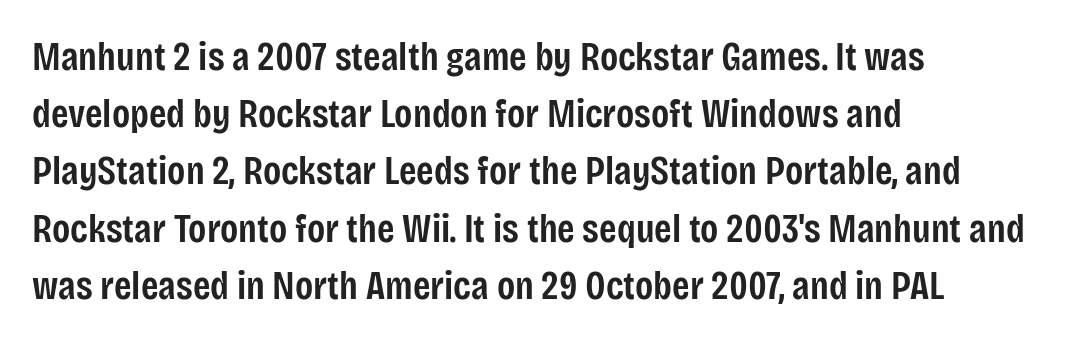
Q: Is the text bold? A: Semi-bold.
Q: Is the text italic (slanted)? A: No, it is upright.
Q: Is the typeface a serif or a sans-serif typeface? A: Sans-serif.
Q: Is the text underlined? A: No.
Q: How is the paragraph aligned? A: Left-aligned.
Q: Is the spacing between letters normal or unusually wide? A: Normal.
Q: Is the spacing between lines tight, normal or loose? A: Normal.
Q: Width (condensed, normal, or wide)? A: Condensed.
Q: Stroke contrast? A: Low.
Q: x-height? A: Large.
Q: Monospaced? A: No.
